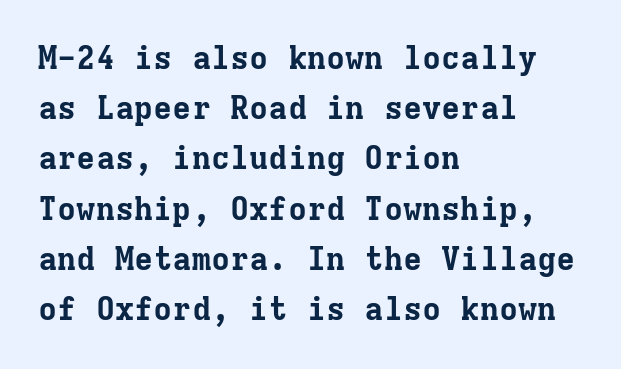
The letters sit at their default tracking, neither squeezed nor spread. Left-aligned paragraph, ragged on the right. Designer's note — italics off, roman on. Descenders hang freely into open space.
